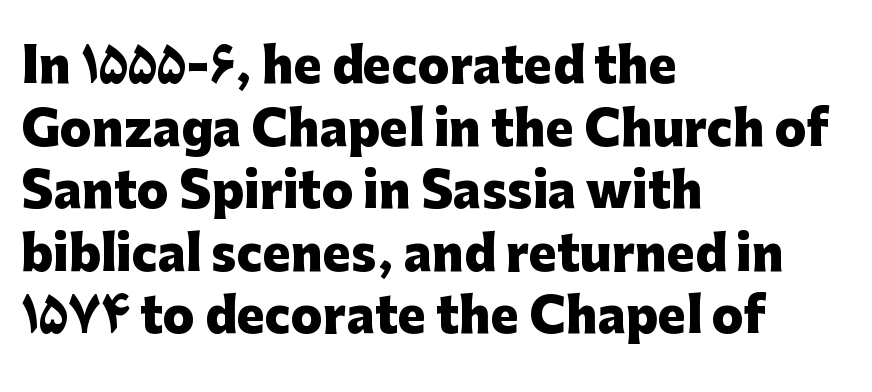
{"serif": "no", "italic": "no", "bold": "yes", "weight": "heavy", "width": "normal", "stroke_contrast": "low", "x_height": "medium", "monospaced": "no", "underline": "no", "align": "left", "line_spacing": "normal", "line_spacing_ratio": 1.33, "letter_spacing": "normal", "letter_spacing_em": 0.0, "glyph_px": 47}
